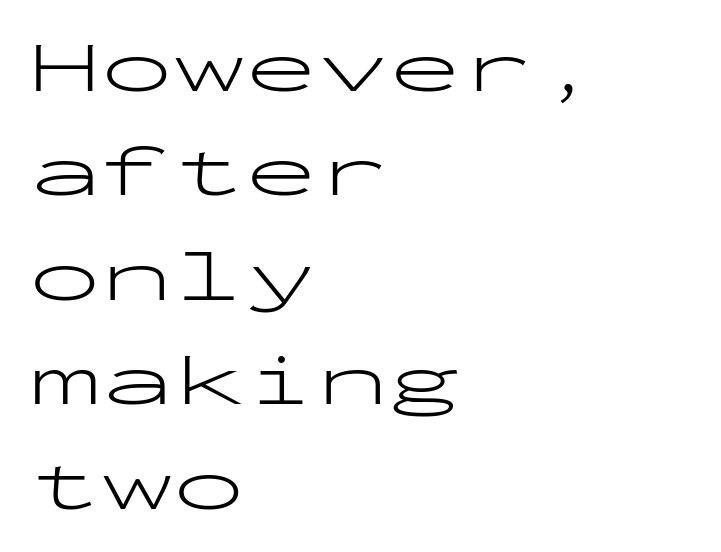
{"serif": "no", "italic": "no", "bold": "no", "weight": "light", "width": "wide", "stroke_contrast": "low", "x_height": "medium", "monospaced": "yes", "underline": "no", "align": "left", "line_spacing": "normal", "line_spacing_ratio": 1.45, "letter_spacing": "normal", "letter_spacing_em": 0.0, "glyph_px": 72}
